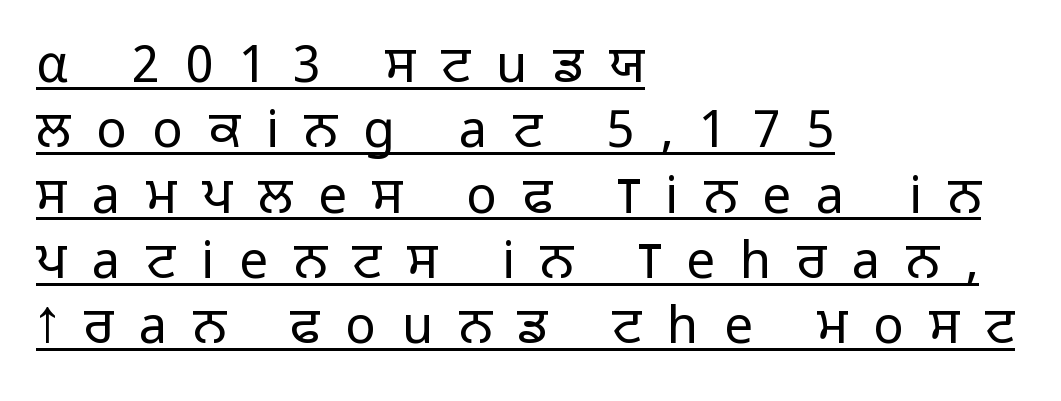
Q: Is the text bold? A: No.
Q: Is the text italic (slanted)? A: No, it is upright.
Q: Is the typeface a serif or a sans-serif typeface? A: Sans-serif.
Q: Is the text underlined? A: Yes.
Q: How is the paragraph aligned? A: Left-aligned.
Q: Is the spacing between letters normal or unusually wide? A: Unusually wide.
Q: Is the spacing between lines tight, normal or loose? A: Normal.
Q: Width (condensed, normal, or wide)? A: Normal.
Q: Stroke contrast? A: Low.
Q: x-height? A: Medium.
Q: Monospaced? A: No.
